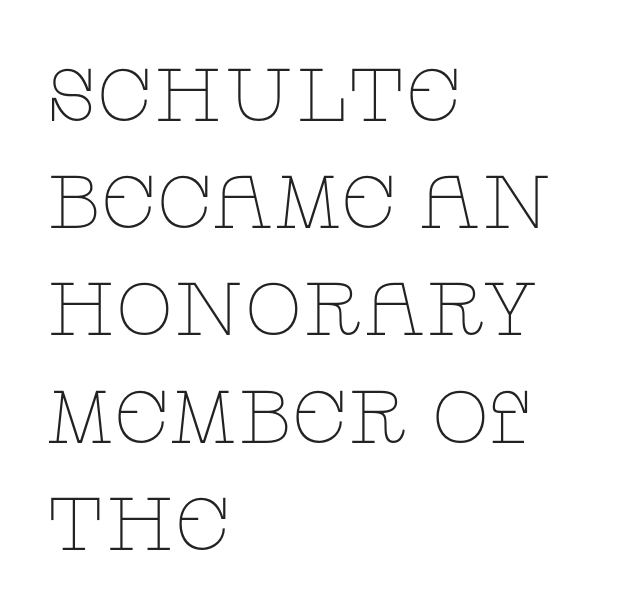
Q: Is the text bold? A: No.
Q: Is the text italic (slanted)? A: No, it is upright.
Q: Is the typeface a serif or a sans-serif typeface? A: Serif.
Q: Is the text underlined? A: No.
Q: How is the paragraph aligned? A: Left-aligned.
Q: Is the spacing between letters normal or unusually wide? A: Normal.
Q: Is the spacing between lines tight, normal or loose? A: Normal.
Q: Width (condensed, normal, or wide)? A: Wide.
Q: Stroke contrast? A: Low.
Q: x-height? A: Large.
Q: Monospaced? A: No.
